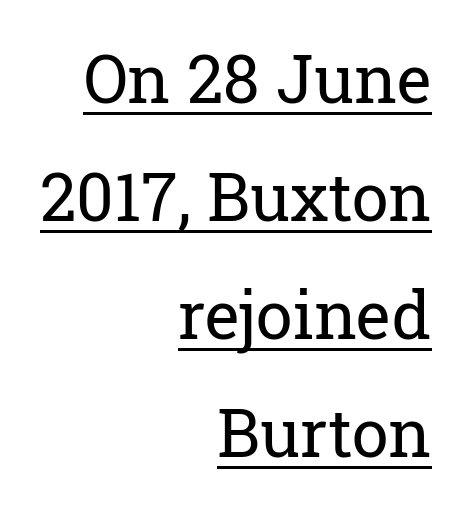
{"serif": "yes", "italic": "no", "bold": "no", "weight": "regular", "width": "normal", "stroke_contrast": "low", "x_height": "medium", "monospaced": "no", "underline": "yes", "align": "right", "line_spacing_ratio": 1.79, "letter_spacing": "normal", "letter_spacing_em": 0.0, "glyph_px": 66}
